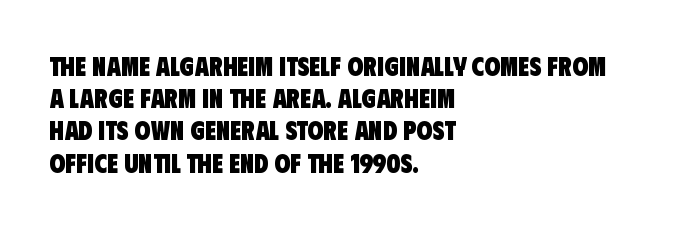
The image shows 26 px bold type; set left-aligned, line spacing 1.24x, normal letter spacing, not underlined.
